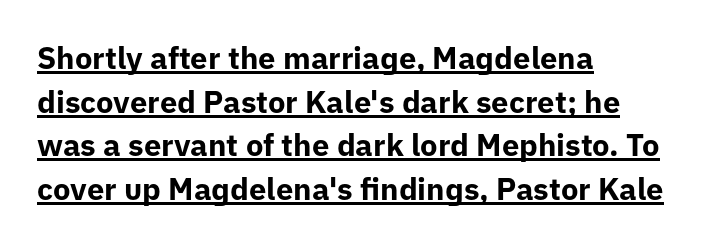
Q: Is the text bold? A: Yes.
Q: Is the text italic (slanted)? A: No, it is upright.
Q: Is the typeface a serif or a sans-serif typeface? A: Sans-serif.
Q: Is the text underlined? A: Yes.
Q: How is the paragraph aligned? A: Left-aligned.
Q: Is the spacing between letters normal or unusually wide? A: Normal.
Q: Is the spacing between lines tight, normal or loose? A: Normal.
Q: Width (condensed, normal, or wide)? A: Normal.
Q: Stroke contrast? A: Low.
Q: x-height? A: Medium.
Q: Monospaced? A: No.
